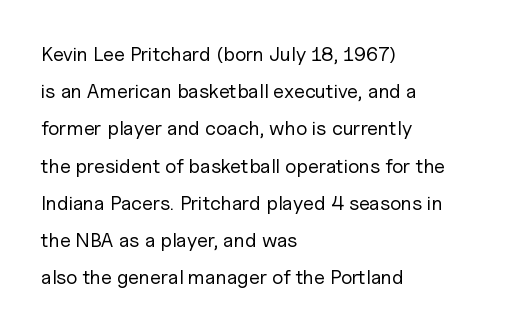
The image shows 20 px text type, upright; set left-aligned, line spacing 1.86x, normal letter spacing, not underlined.
